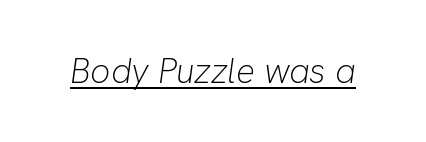
{"italic": "yes", "lean": "right", "slant_degrees": 8, "bold": "no", "weight": "light", "width": "normal", "stroke_contrast": "low", "x_height": "medium", "monospaced": "no", "underline": "yes", "letter_spacing": "normal", "letter_spacing_em": 0.0, "glyph_px": 35}
